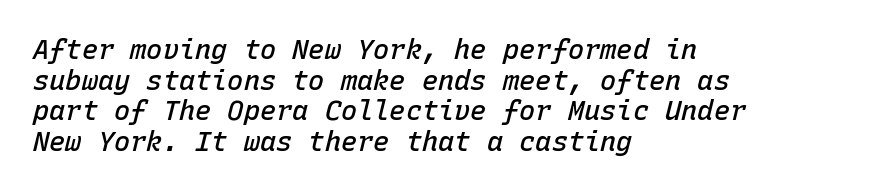
Q: Is the text bold? A: Semi-bold.
Q: Is the text italic (slanted)? A: Yes, it leans right by about 15 degrees.
Q: Is the text underlined? A: No.
Q: How is the paragraph aligned? A: Left-aligned.
Q: Is the spacing between letters normal or unusually wide? A: Normal.
Q: Is the spacing between lines tight, normal or loose? A: Tight.
